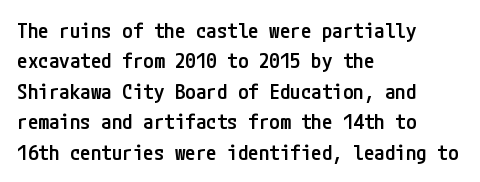
Inter-character spacing is left at the font's built-in metrics. Posture: straight, roman, zero tilt. These lines carry some extra weight — a demibold, not a full bold. The paragraph has a hard left edge and a soft right edge. Regular leading. Decoration check: the copy has no underline.
